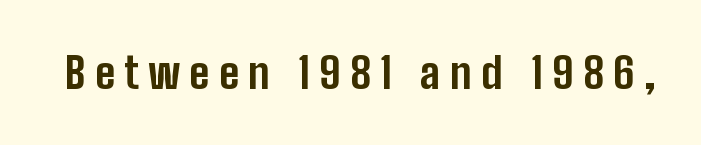
The image shows 43 px bold, condensed sans-serif type, upright; set unusually wide letter spacing (+0.22 em), not underlined; low stroke contrast and a medium x-height.
